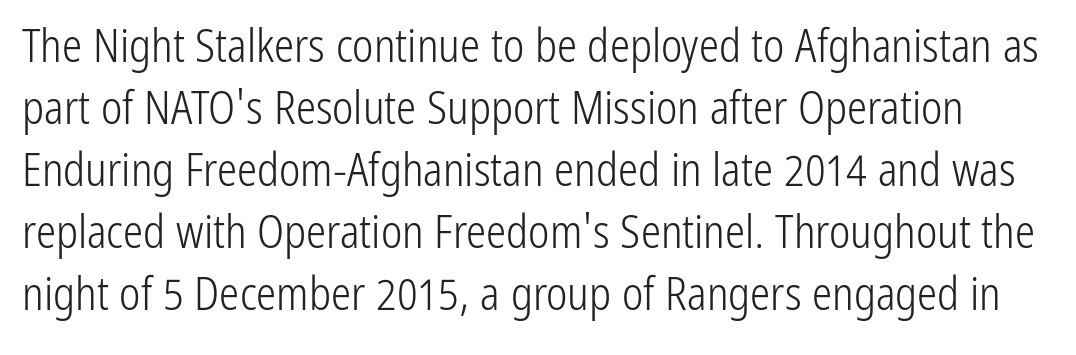
Every stem runs plumb, perpendicular to the baseline. Nothing sits at the stroke ends, so this counts as sans-serif. The typesetting does not lean heavy: it is not bold. Is there much room between lines? A standard amount, neither cramped nor airy. A typesetter would call this proportional, since set widths differ per character.
